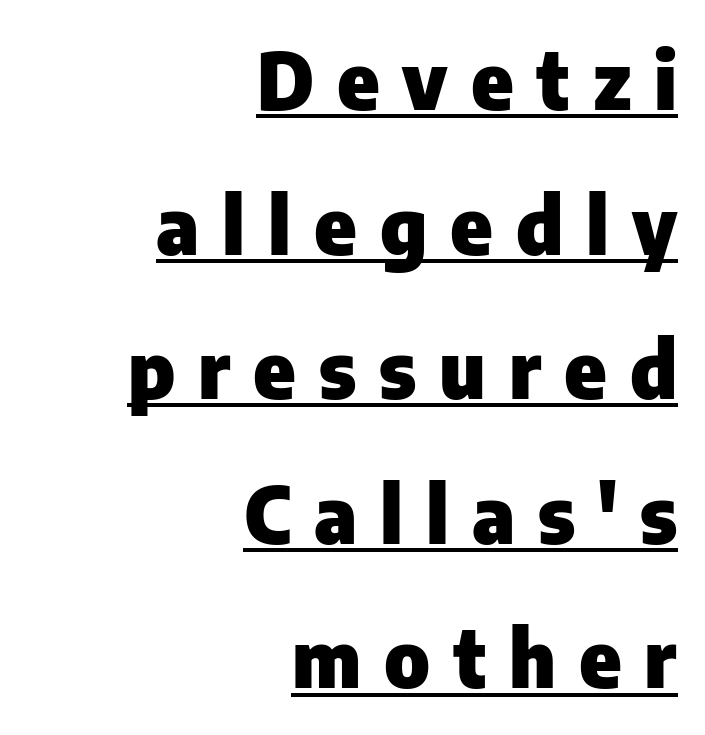
Note the varied advance widths — an 'i' is clearly narrower than an 'm'. What kind of face is this? One without serifs — a sans. Reading down the block, your eye finds every line finishing at a fixed right position. The rendering uses the underline text-decoration. Observe the wide spacing: letters keep a clear distance from each other. Nope, not italic — everything's standing straight.
